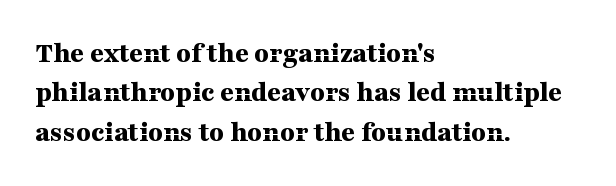
Q: Is the text bold? A: Yes.
Q: Is the text italic (slanted)? A: No, it is upright.
Q: Is the typeface a serif or a sans-serif typeface? A: Serif.
Q: Is the text underlined? A: No.
Q: How is the paragraph aligned? A: Left-aligned.
Q: Is the spacing between letters normal or unusually wide? A: Normal.
Q: Is the spacing between lines tight, normal or loose? A: Normal.
Q: Width (condensed, normal, or wide)? A: Wide.
Q: Stroke contrast? A: Medium.
Q: x-height? A: Medium.
Q: Monospaced? A: No.
